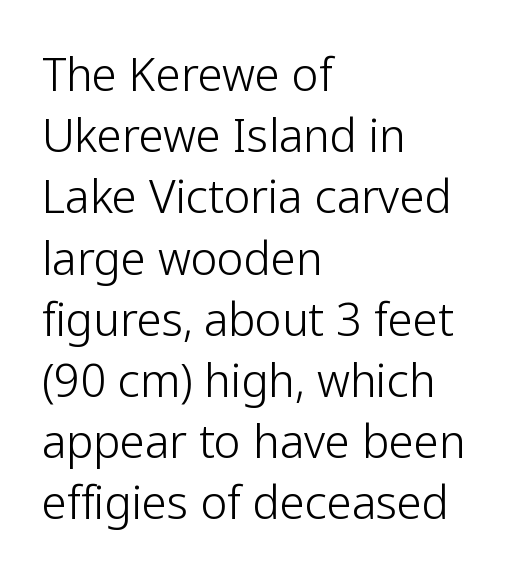
The glyphs in this specimen are sans serif. The line texture is even and compact thanks to regular tracking. Caption: multi-line text, flush left, ragged right. A normal amount of white space separates one row of letters from the next. The typeface has the unassuming heft of standard copy or less.
